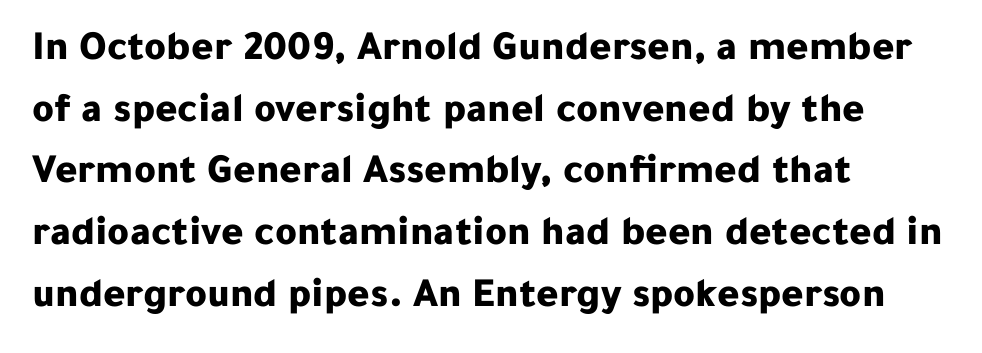
{"serif": "no", "italic": "no", "bold": "yes", "weight": "bold", "width": "normal", "stroke_contrast": "low", "x_height": "medium", "monospaced": "no", "underline": "no", "align": "left", "line_spacing": "normal", "line_spacing_ratio": 1.47, "letter_spacing": "normal", "letter_spacing_em": 0.0, "glyph_px": 42}
